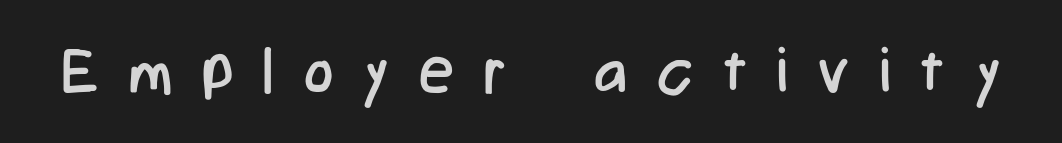
How are the letters spaced? Widely, with obvious added tracking. Glance below the letters and you will spot only blank space. Stem width sits at or under what a default text font uses. The face used here is proportionally spaced, like ordinary book or web type.
